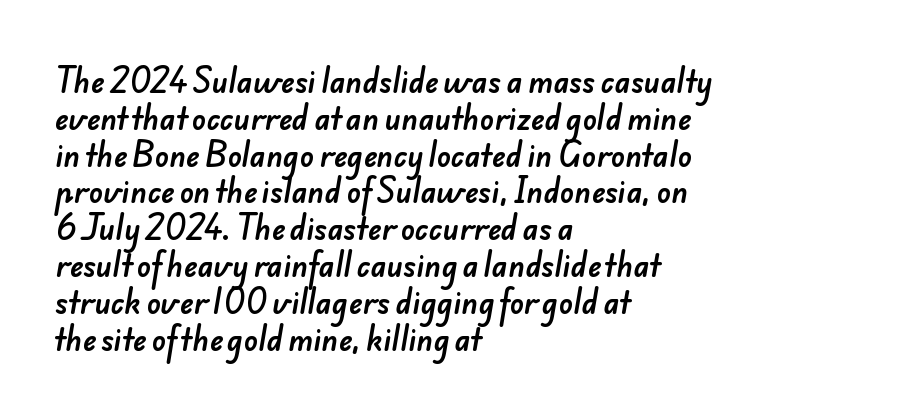
{"serif": "no", "width": "normal", "stroke_contrast": "low", "x_height": "small", "monospaced": "no", "underline": "no", "align": "left", "line_spacing": "normal", "line_spacing_ratio": 1.27, "letter_spacing": "normal", "letter_spacing_em": 0.0, "glyph_px": 29}
